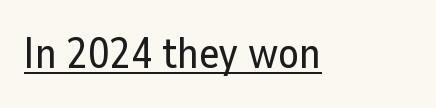
{"serif": "no", "italic": "no", "width": "normal", "stroke_contrast": "low", "x_height": "medium", "monospaced": "no", "underline": "yes", "letter_spacing": "normal", "letter_spacing_em": 0.0, "glyph_px": 43}
